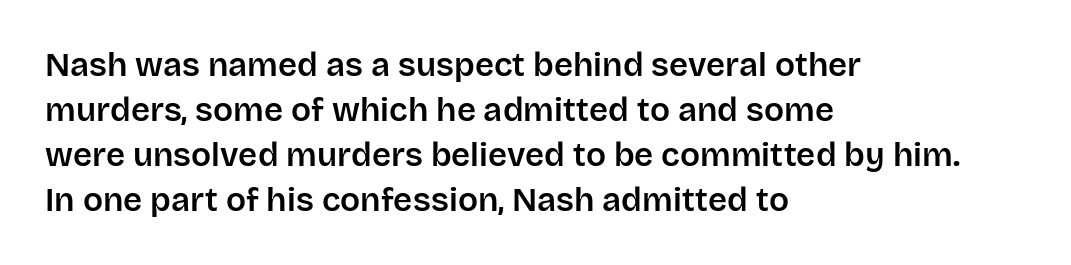
The image shows 33 px sans-serif type, upright; set left-aligned, normal line spacing (1.36x), normal letter spacing, not underlined; low stroke contrast and a large x-height.
